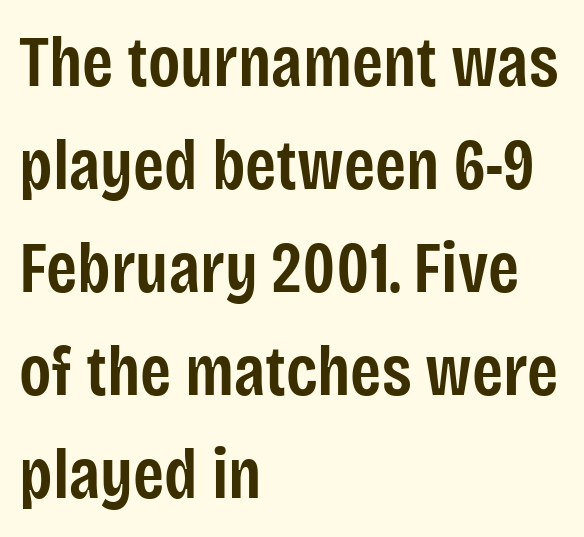
This rendering uses left alignment, leaving the right contour irregular. Caption: semibold face, moderately heavy strokes. Tracking value appears to be zero — textbook default spacing. Looks like regular typesetting: each glyph gets only the width it needs.
